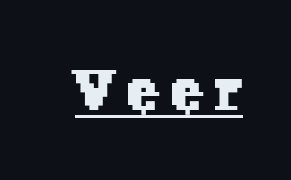
The image shows 58 px serif type; set unusually wide letter spacing (+0.21 em), underlined; low stroke contrast and a medium x-height.
